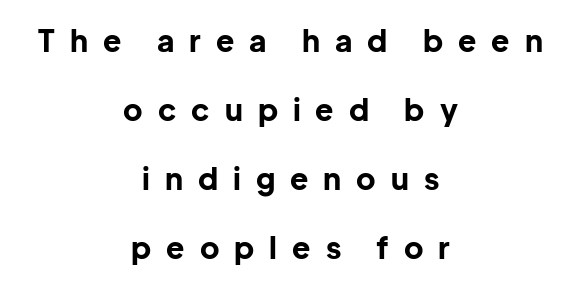
The image shows 30 px bold sans-serif type, upright; set centered, loose line spacing (2.3x), unusually wide letter spacing (+0.5 em), not underlined; low stroke contrast and a medium x-height.
